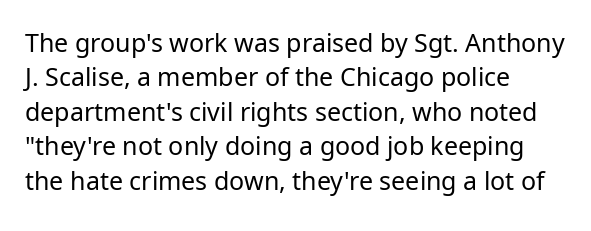
Spacing between characters is what you'd get straight out of the box. The passage shown is not underscored anywhere. The lines in this sample share a left origin and differ only in where they stop. The lines sit at an ordinary, default distance from one another. Is the type heavy? It reads as light-to-regular instead.
